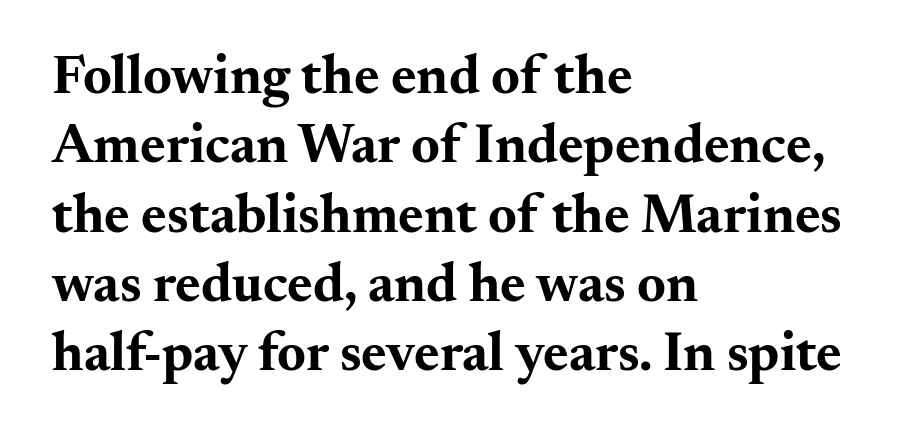
{"serif": "yes", "italic": "no", "bold": "yes", "weight": "bold", "width": "wide", "stroke_contrast": "medium", "x_height": "small", "monospaced": "no", "underline": "no", "align": "left", "line_spacing": "normal", "line_spacing_ratio": 1.26, "letter_spacing": "normal", "letter_spacing_em": 0.0, "glyph_px": 55}
